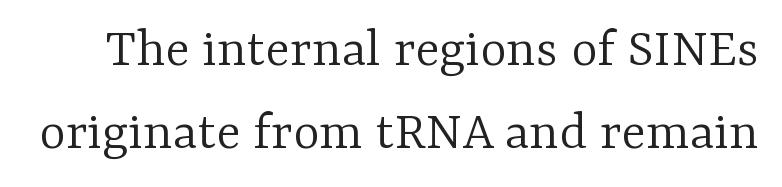
No letter is thick-stroked: the sample isn't bold. The specimen reads as upright at a glance. Spacing verdict: proportional, widths tailored to each character. Typographically, this falls in the serif category. The line-height multiplier appears to be the usual default.
